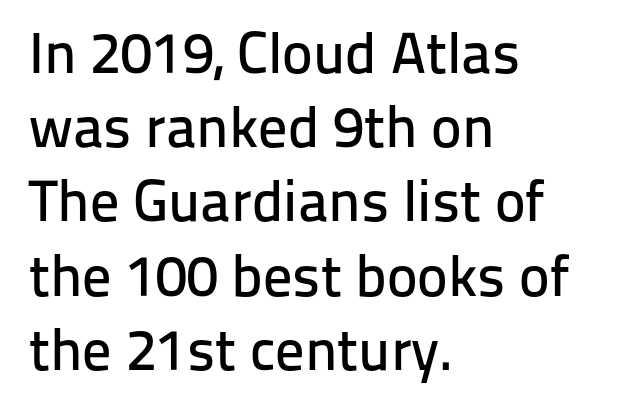
The typography opts for an upright posture over an oblique one. The area under the type is left untouched. The typeface chosen for these lines omits serifs. In terms of letterspacing, this is plain default setting.
